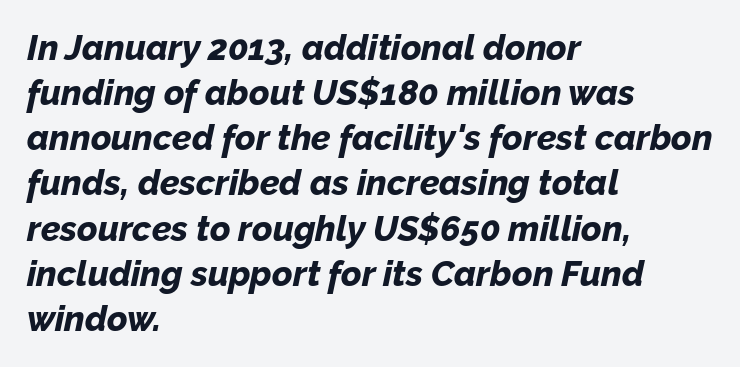
Notice how the stems are inclined rather than vertical — that's the hallmark of italics. Do the characters align in a grid? No, the font is proportional. The type is set solid horizontally, with unmodified tracking. You'd pick this weight for a headline — it's a proper bold. Rule under the text: the space is simply empty.
